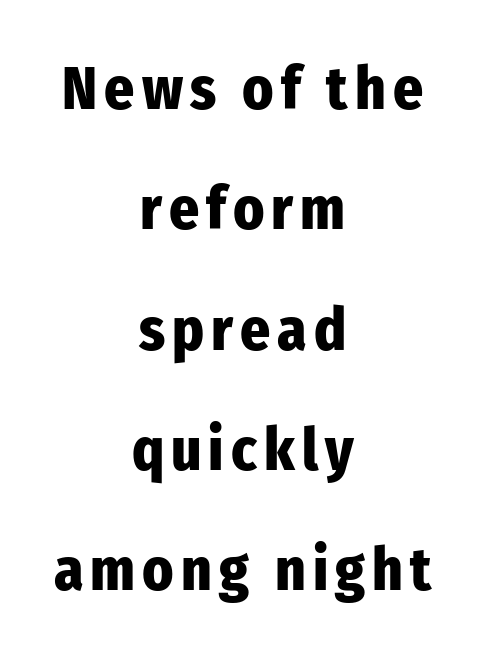
Q: Is the text bold? A: Yes.
Q: Is the text italic (slanted)? A: No, it is upright.
Q: Is the typeface a serif or a sans-serif typeface? A: Sans-serif.
Q: Is the text underlined? A: No.
Q: How is the paragraph aligned? A: Centered.
Q: Is the spacing between lines tight, normal or loose? A: Loose.
Q: Width (condensed, normal, or wide)? A: Condensed.
Q: Stroke contrast? A: Low.
Q: x-height? A: Medium.
Q: Monospaced? A: No.
